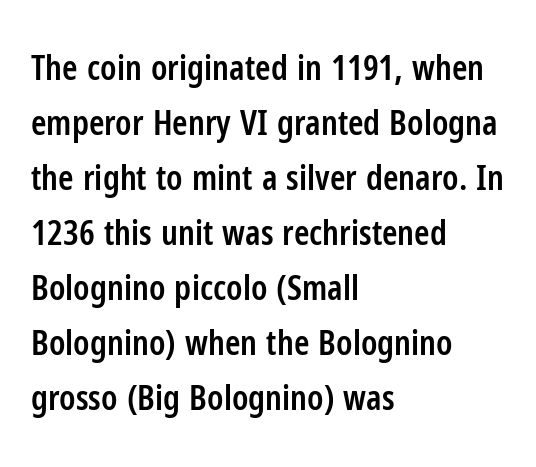
Q: Is the text bold? A: Semi-bold.
Q: Is the text italic (slanted)? A: No, it is upright.
Q: Is the typeface a serif or a sans-serif typeface? A: Sans-serif.
Q: Is the text underlined? A: No.
Q: How is the paragraph aligned? A: Left-aligned.
Q: Is the spacing between letters normal or unusually wide? A: Normal.
Q: Is the spacing between lines tight, normal or loose? A: Normal.
Q: Width (condensed, normal, or wide)? A: Condensed.
Q: Stroke contrast? A: Low.
Q: x-height? A: Medium.
Q: Monospaced? A: No.
